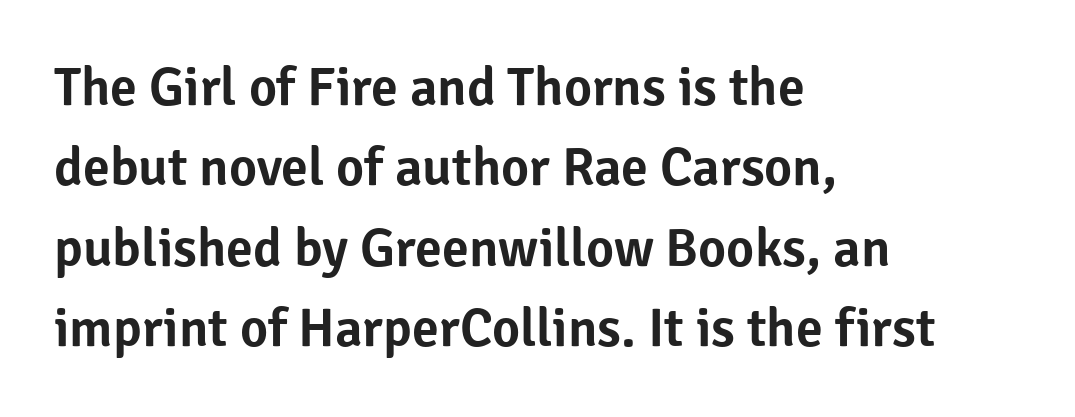
The image shows 54 px sans-serif type, upright; set left-aligned, normal line spacing (1.49x), normal letter spacing, not underlined; low stroke contrast and a medium x-height.
